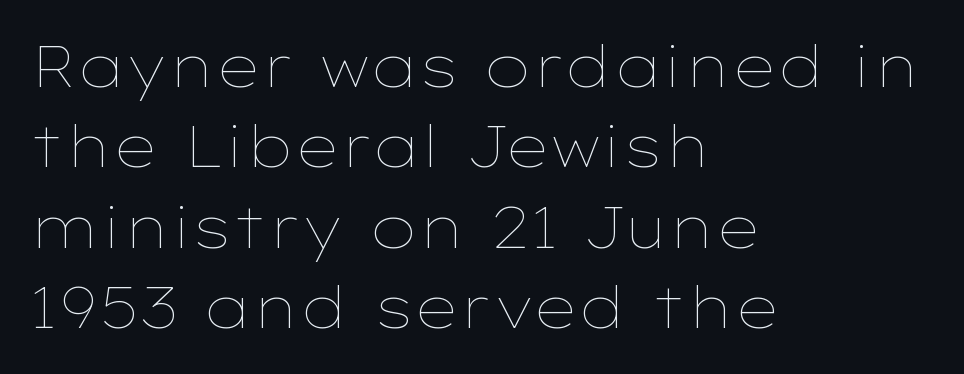
It's the straight-up-and-down kind of type. The vertical gap from one line to the next is medium. The lines in this sample share a left origin and differ only in where they stop. The typeface has the unassuming heft of standard copy or less. Honestly, there is no underline to notice here at all.
